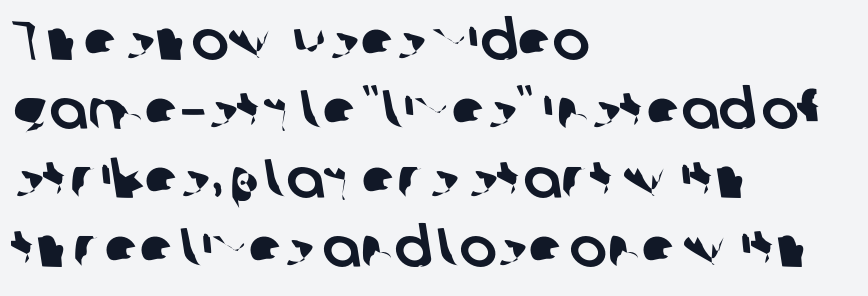
The image shows 56 px sans-serif type; set left-aligned, line spacing 1.23x, normal letter spacing, not underlined; low stroke contrast and a medium x-height.
